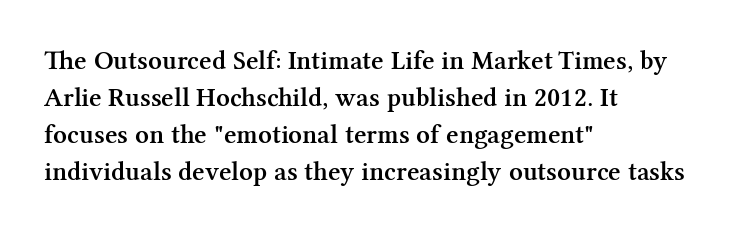
Nobody touched the tracking dial on this one. The space between consecutive lines is moderate. The area under the type is left untouched. Posture: straight, roman, zero tilt. The glyphs have the mass of a demibold cut, below bold.
